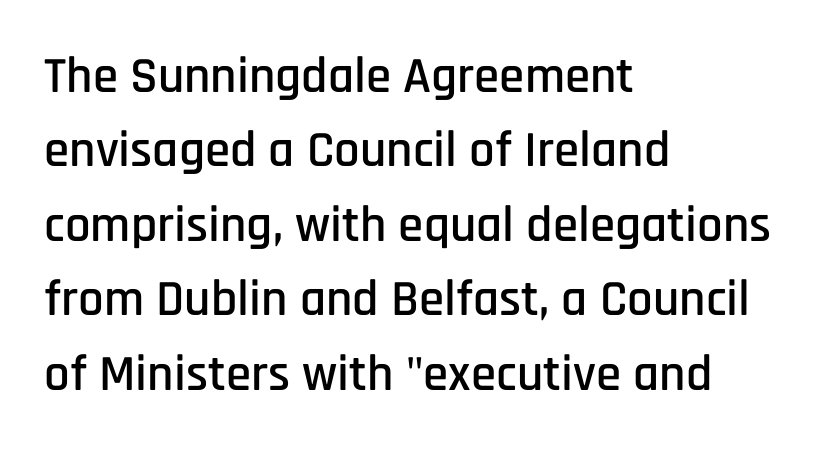
Q: Is the text italic (slanted)? A: No, it is upright.
Q: Is the typeface a serif or a sans-serif typeface? A: Sans-serif.
Q: Is the text underlined? A: No.
Q: How is the paragraph aligned? A: Left-aligned.
Q: Is the spacing between letters normal or unusually wide? A: Normal.
Q: Is the spacing between lines tight, normal or loose? A: Normal.
Q: Width (condensed, normal, or wide)? A: Condensed.
Q: Stroke contrast? A: Low.
Q: x-height? A: Large.
Q: Monospaced? A: No.
